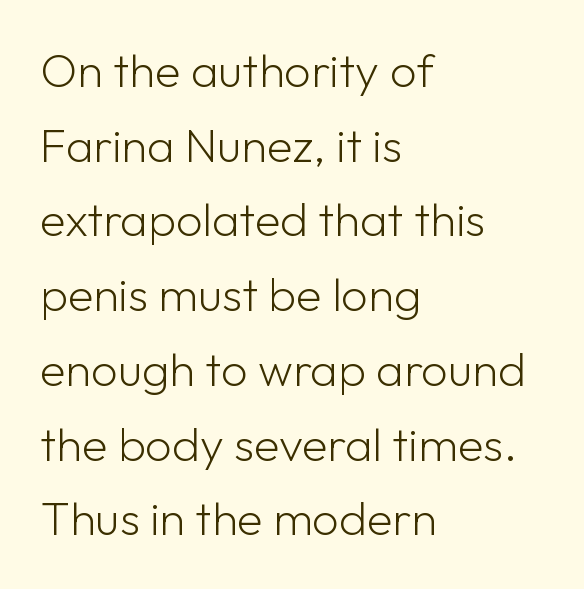
Q: Is the text bold? A: No.
Q: Is the text italic (slanted)? A: No, it is upright.
Q: Is the typeface a serif or a sans-serif typeface? A: Sans-serif.
Q: Is the text underlined? A: No.
Q: How is the paragraph aligned? A: Left-aligned.
Q: Is the spacing between letters normal or unusually wide? A: Normal.
Q: Is the spacing between lines tight, normal or loose? A: Normal.
Q: Width (condensed, normal, or wide)? A: Normal.
Q: Stroke contrast? A: Low.
Q: x-height? A: Medium.
Q: Monospaced? A: No.
